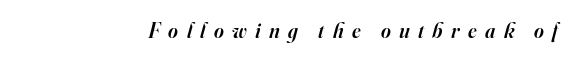
What weight is shown? A semibold, between regular and bold. This sample uses expanded letter spacing, leaving extra air between glyphs. You can tell it's italic because the verticals aren't actually vertical. This rendering features lettering with no underline.
